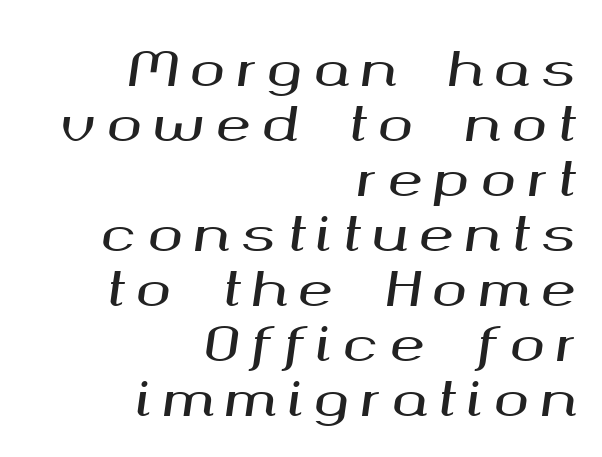
The image shows 47 px wide type, italic (leaning right); set right-aligned, line spacing 1.17x, unusually wide letter spacing (+0.24 em), not underlined; medium stroke contrast and a medium x-height.
